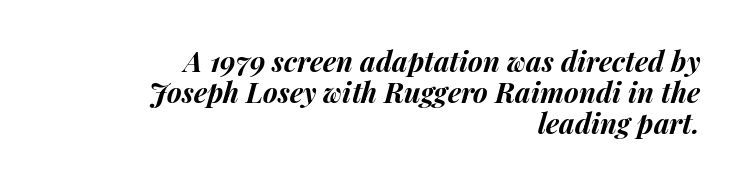
Q: Is the text bold? A: Yes.
Q: Is the text italic (slanted)? A: Yes, it leans right by about 14 degrees.
Q: Is the text underlined? A: No.
Q: How is the paragraph aligned? A: Right-aligned.
Q: Is the spacing between letters normal or unusually wide? A: Normal.
Q: Is the spacing between lines tight, normal or loose? A: Tight.
Q: Width (condensed, normal, or wide)? A: Normal.
Q: Stroke contrast? A: Medium.
Q: x-height? A: Medium.
Q: Monospaced? A: No.
